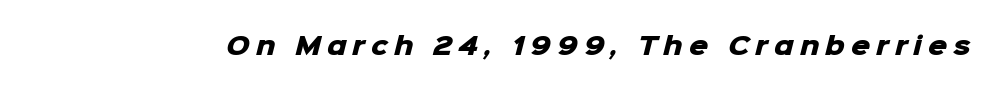
Q: Is the text bold? A: Yes.
Q: Is the text underlined? A: No.
Q: Is the spacing between letters normal or unusually wide? A: Unusually wide.
